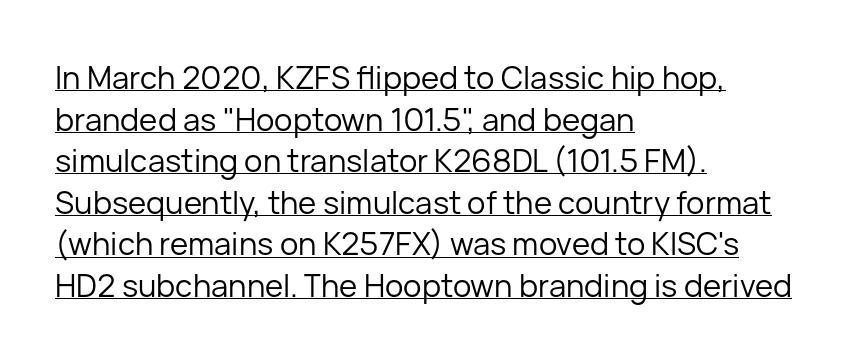
The image shows 31 px regular-weight sans-serif type, upright; set left-aligned, normal line spacing (1.34x), normal letter spacing, underlined; low stroke contrast and a medium x-height.
